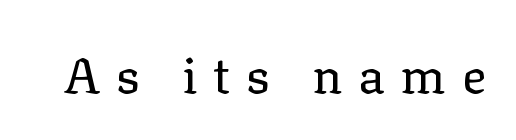
The image shows 50 px regular-weight serif type, upright; set unusually wide letter spacing (+0.31 em), not underlined; low stroke contrast and a medium x-height.
